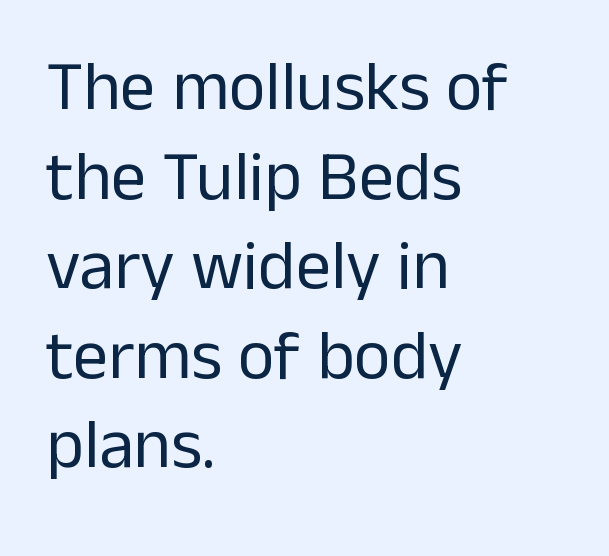
{"serif": "no", "italic": "no", "bold": "no", "weight": "regular", "width": "normal", "stroke_contrast": "low", "x_height": "medium", "monospaced": "no", "underline": "no", "align": "left", "line_spacing": "normal", "line_spacing_ratio": 1.28, "letter_spacing": "normal", "letter_spacing_em": 0.0, "glyph_px": 70}
